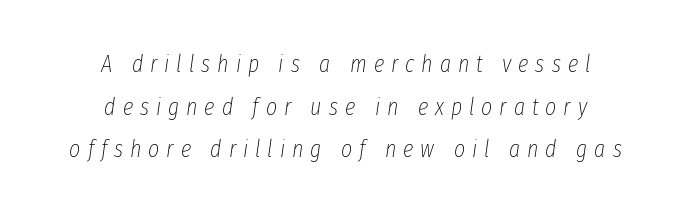
No word sits above an underline. Summary of weight: not heavy and not bold. Layout note: lines centered. In terms of posture, this sample is oblique.
